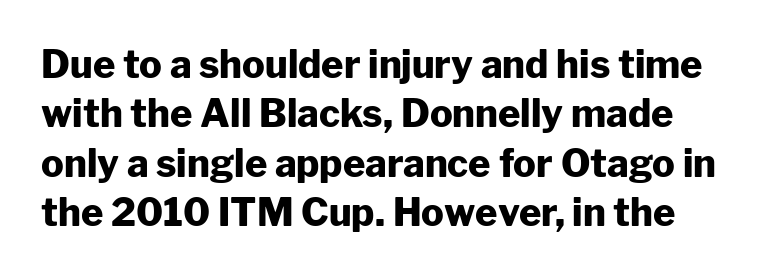
Q: Is the text bold? A: Yes.
Q: Is the text italic (slanted)? A: No, it is upright.
Q: Is the typeface a serif or a sans-serif typeface? A: Sans-serif.
Q: Is the text underlined? A: No.
Q: Is the spacing between letters normal or unusually wide? A: Normal.
Q: Is the spacing between lines tight, normal or loose? A: Normal.
Q: Width (condensed, normal, or wide)? A: Normal.
Q: Stroke contrast? A: Low.
Q: x-height? A: Medium.
Q: Monospaced? A: No.
